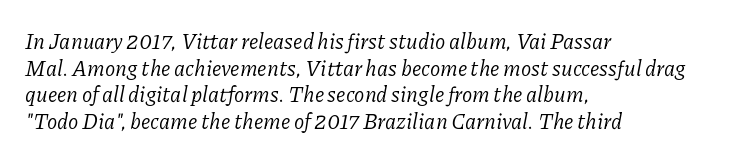
Q: Is the text bold? A: No.
Q: Is the text italic (slanted)? A: Yes, it leans right by about 11 degrees.
Q: Is the text underlined? A: No.
Q: How is the paragraph aligned? A: Left-aligned.
Q: Is the spacing between letters normal or unusually wide? A: Normal.
Q: Is the spacing between lines tight, normal or loose? A: Normal.
